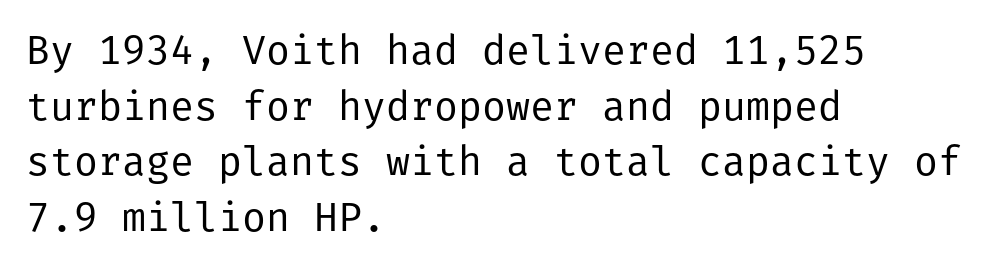
The image shows 40 px regular-weight sans-serif type, upright; set left-aligned, normal line spacing (1.39x), normal letter spacing, not underlined; low stroke contrast and a medium x-height.
